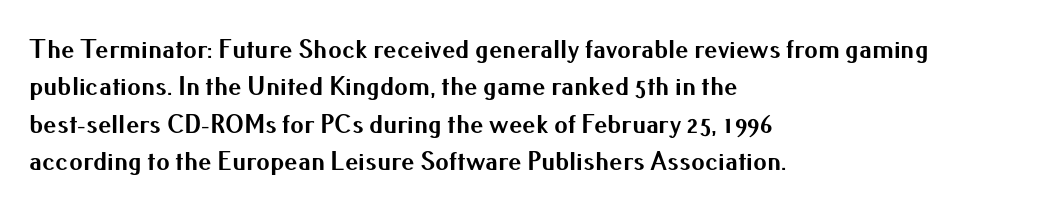
It's the straight-up-and-down kind of type. The lines are quadded left. Letter spacing: default. Rule under the text: the space is simply empty. The space between consecutive lines is moderate. Notice how thick the strokes are: this is what a full bold looks like.
